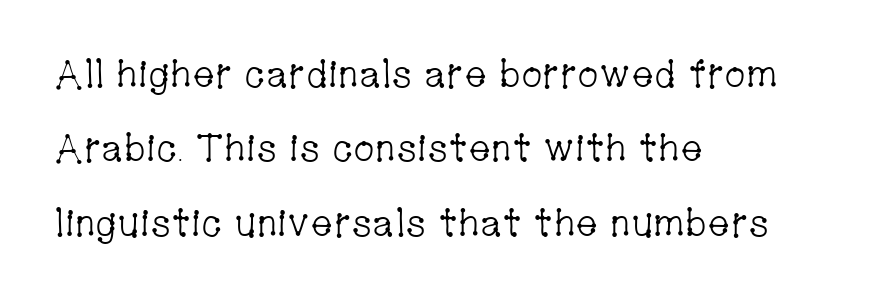
Characters remain perfectly vertical along every line. Letterform terminals end in serifs throughout the passage. Descenders are the only things crossing below the line. Varying glyph widths throughout — classic text-font behaviour. The tracking reads as untouched default to a designer's eye.
